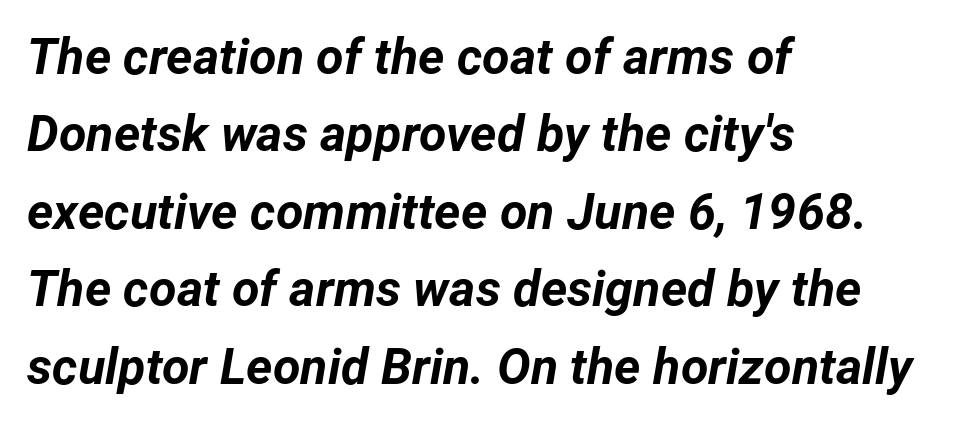
{"italic": "yes", "lean": "right", "slant_degrees": 12, "bold": "yes", "weight": "bold", "width": "normal", "stroke_contrast": "low", "x_height": "medium", "monospaced": "no", "underline": "no", "align": "left", "line_spacing": "normal", "line_spacing_ratio": 1.55, "letter_spacing": "normal", "letter_spacing_em": 0.0, "glyph_px": 50}
